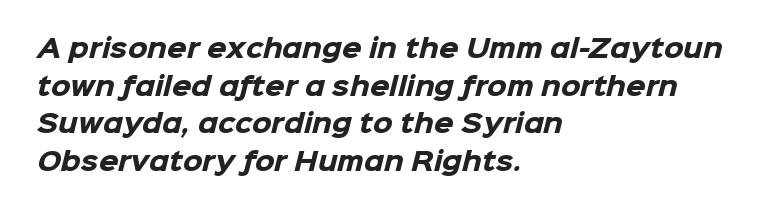
Compared with typical body copy, the letter spacing here is the same. Every row of glyphs begins at an identical x-position on the left. The block of text has a typical density, with ordinary space between rows. The sample has been set heavy, in full bold. Unmarked baselines from the first word to the last.
